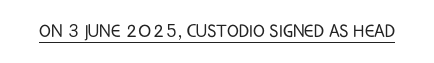
Q: Is the text bold? A: No.
Q: Is the text italic (slanted)? A: No, it is upright.
Q: Is the text underlined? A: Yes.
Q: Is the spacing between letters normal or unusually wide? A: Normal.
